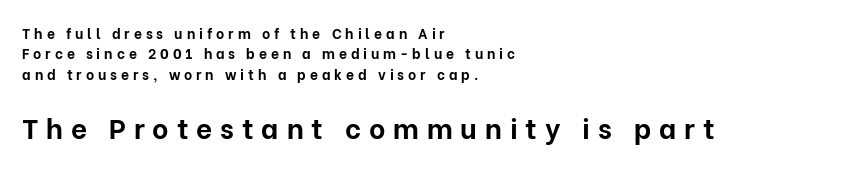
{"serif": "no", "italic": "no", "bold": "yes", "weight": "bold", "width": "normal", "stroke_contrast": "low", "x_height": "medium", "monospaced": "no", "underline": "no", "align": "left", "line_spacing": "normal", "line_spacing_ratio": 1.45, "letter_spacing": "wide", "letter_spacing_em": 0.28, "larger_block": "second", "size_ratio": 2.0, "glyph_px": 28}
